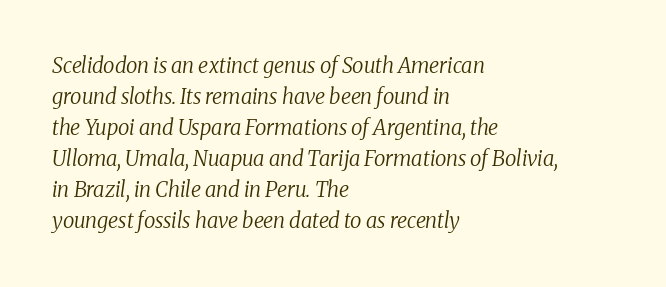
Glyph-to-glyph distance matches everyday printed text. The letters are slanted; this is an italic face. Is the type heavy? It reads as light-to-regular instead. The glyphs are unaccompanied by any horizontal stroke below them. The setting favours the left margin, as ordinary paragraphs usually do. Summary of vertical rhythm: regular, with standard interline spacing.
